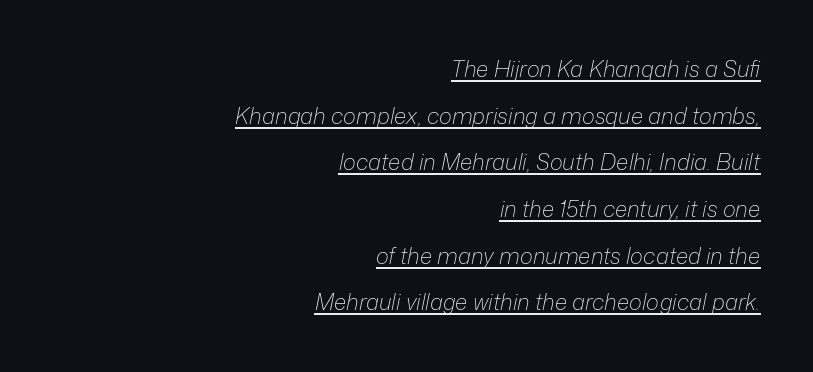
{"italic": "yes", "lean": "right", "slant_degrees": 12, "bold": "no", "underline": "yes", "align": "right", "line_spacing": "loose", "line_spacing_ratio": 2.12, "letter_spacing": "normal", "letter_spacing_em": 0.0, "glyph_px": 22}
